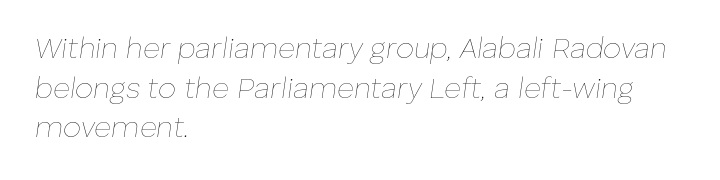
Q: Is the text bold? A: No.
Q: Is the text italic (slanted)? A: Yes, it leans right by about 8 degrees.
Q: Is the text underlined? A: No.
Q: How is the paragraph aligned? A: Left-aligned.
Q: Is the spacing between letters normal or unusually wide? A: Normal.
Q: Is the spacing between lines tight, normal or loose? A: Normal.
Q: Width (condensed, normal, or wide)? A: Normal.
Q: Stroke contrast? A: Low.
Q: x-height? A: Medium.
Q: Monospaced? A: No.
